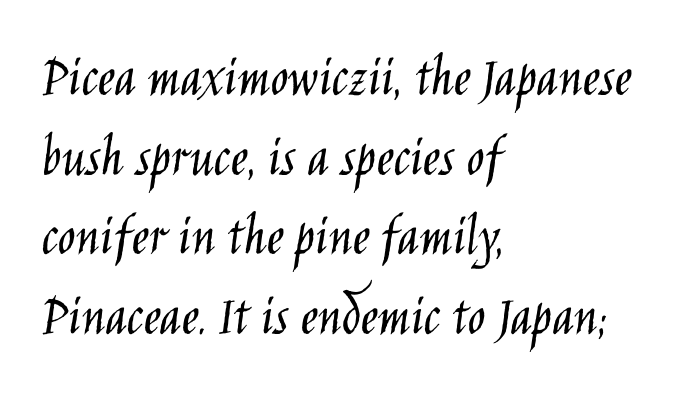
The image shows 59 px light, condensed sans-serif type; set left-aligned, normal line spacing (1.35x), normal letter spacing, not underlined; low stroke contrast and a large x-height.
